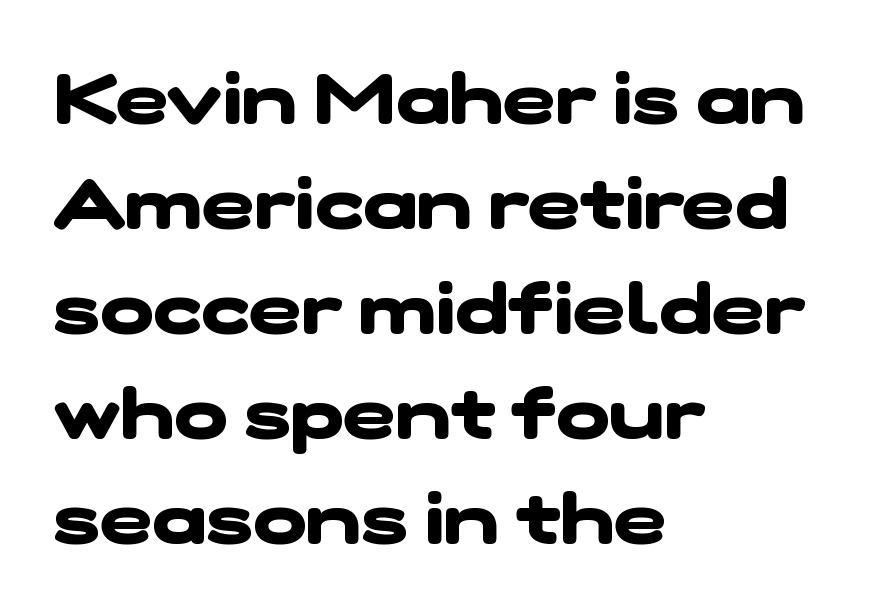
Interline gaps are of average width in this sample. The baseline area is clear. Is the letter spacing exaggerated? No — it looks like the ordinary default. In CSS terms this would be text-align: left. Strong, thick strokes mark this as bold type. Grotesque or geometric, the face here clearly has no serifs.
